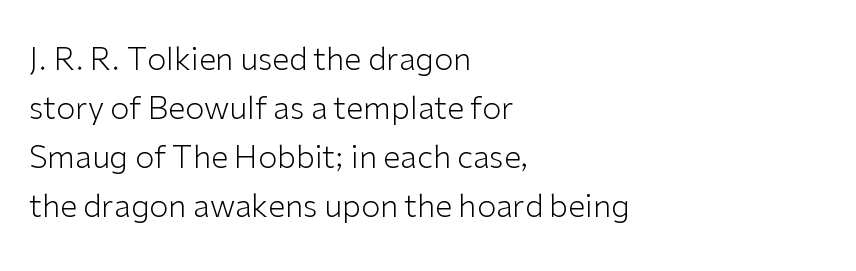
Q: Is the text bold? A: No.
Q: Is the text italic (slanted)? A: No, it is upright.
Q: Is the typeface a serif or a sans-serif typeface? A: Sans-serif.
Q: Is the text underlined? A: No.
Q: How is the paragraph aligned? A: Left-aligned.
Q: Is the spacing between letters normal or unusually wide? A: Normal.
Q: Is the spacing between lines tight, normal or loose? A: Normal.
Q: Width (condensed, normal, or wide)? A: Normal.
Q: Stroke contrast? A: Low.
Q: x-height? A: Medium.
Q: Monospaced? A: No.
